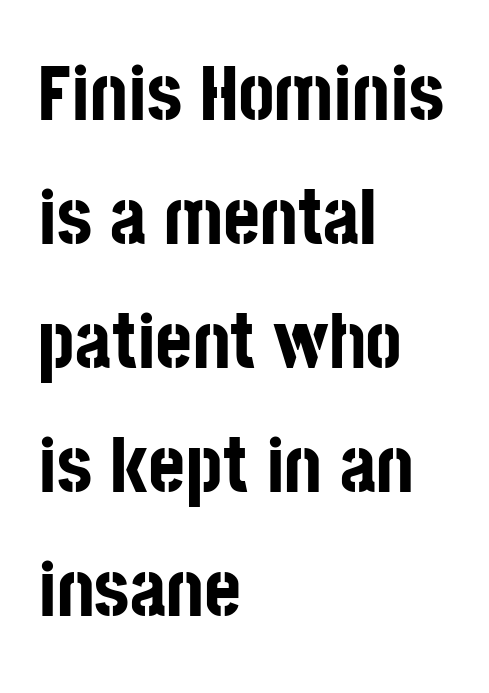
Spacing verdict: proportional, widths tailored to each character. Reading down the column, the eye jumps a familiar distance to each next line. Stroke terminals: plain, sans-serif. Posture: vertical.
